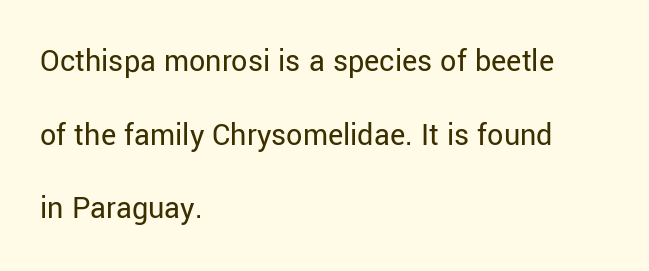
{"serif": "no", "italic": "no", "bold": "no", "weight": "regular", "width": "normal", "stroke_contrast": "low", "x_height": "medium", "monospaced": "no", "underline": "no", "align": "left", "line_spacing": "loose", "line_spacing_ratio": 2.3, "letter_spacing": "normal", "letter_spacing_em": 0.0, "glyph_px": 32}
